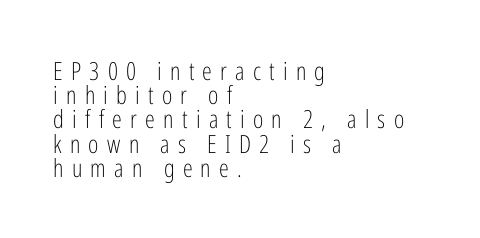
The setting favours the left margin, as ordinary paragraphs usually do. Vertical stems look standard width or narrower in stroke. These lines have a slow, spaced-out rhythm from letter to letter. The glyphs are unaccompanied by any horizontal stroke below them.
